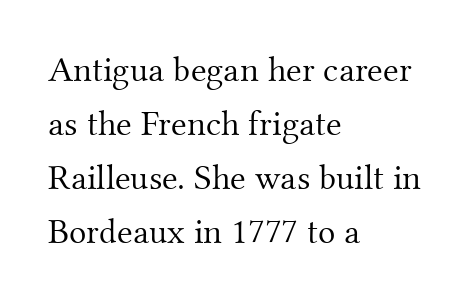
Q: Is the text bold? A: No.
Q: Is the text italic (slanted)? A: No, it is upright.
Q: Is the typeface a serif or a sans-serif typeface? A: Serif.
Q: Is the text underlined? A: No.
Q: How is the paragraph aligned? A: Left-aligned.
Q: Is the spacing between letters normal or unusually wide? A: Normal.
Q: Is the spacing between lines tight, normal or loose? A: Normal.
Q: Width (condensed, normal, or wide)? A: Normal.
Q: Stroke contrast? A: Medium.
Q: x-height? A: Small.
Q: Monospaced? A: No.
